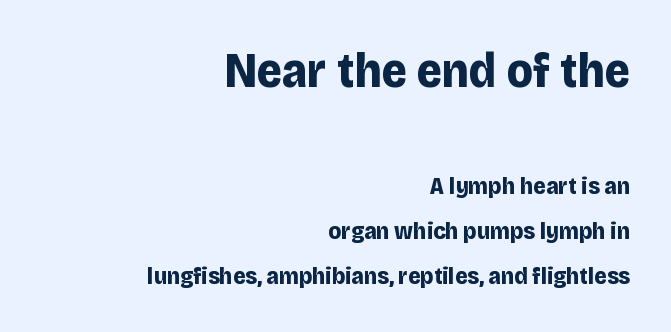
Q: Is the text bold? A: Yes.
Q: Is the text italic (slanted)? A: No, it is upright.
Q: Is the typeface a serif or a sans-serif typeface? A: Sans-serif.
Q: Is the text underlined? A: No.
Q: How is the paragraph aligned? A: Right-aligned.
Q: Is the spacing between letters normal or unusually wide? A: Normal.
Q: Which block of text is set in a larger size, the first (top) or the second (bottom)? A: The first (top) one.
Q: Width (condensed, normal, or wide)? A: Normal.
Q: Stroke contrast? A: Low.
Q: x-height? A: Large.
Q: Monospaced? A: No.
